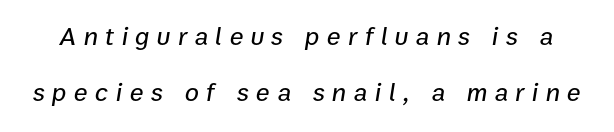
Q: Is the text italic (slanted)? A: Yes, it leans right by about 9 degrees.
Q: Is the text underlined? A: No.
Q: Is the spacing between letters normal or unusually wide? A: Unusually wide.
Q: Is the spacing between lines tight, normal or loose? A: Loose.
